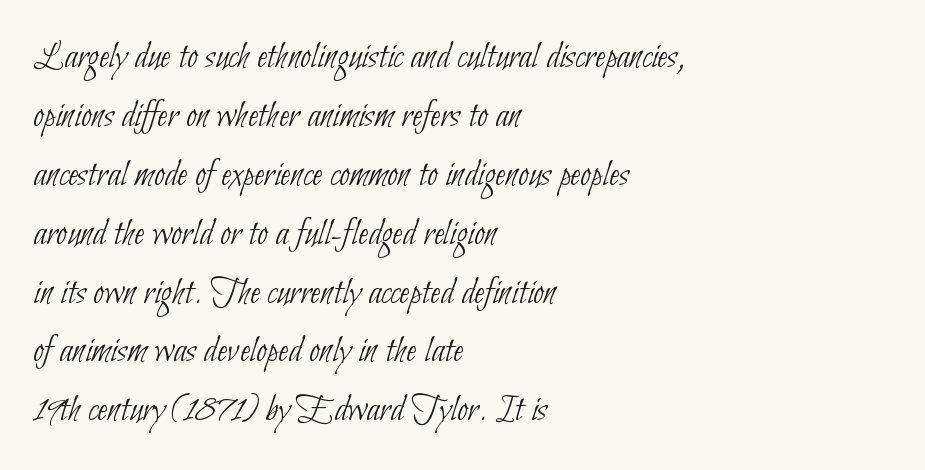
The image shows 39 px thin, condensed sans-serif type; set left-aligned, normal line spacing (1.51x), normal letter spacing, not underlined; low stroke contrast and a small x-height.
